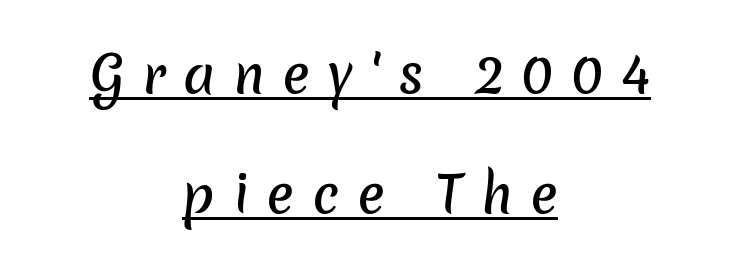
Q: Is the typeface a serif or a sans-serif typeface? A: Sans-serif.
Q: Is the text underlined? A: Yes.
Q: How is the paragraph aligned? A: Centered.
Q: Is the spacing between letters normal or unusually wide? A: Unusually wide.
Q: Is the spacing between lines tight, normal or loose? A: Loose.
Q: Width (condensed, normal, or wide)? A: Normal.
Q: Stroke contrast? A: Low.
Q: x-height? A: Medium.
Q: Monospaced? A: No.
